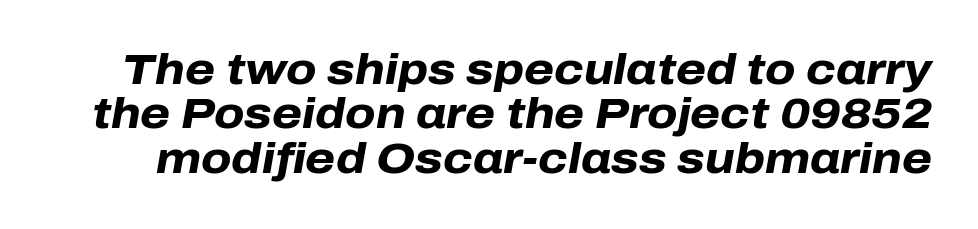
Q: Is the text bold? A: Yes.
Q: Is the text italic (slanted)? A: Yes, it leans right by about 10 degrees.
Q: Is the text underlined? A: No.
Q: Is the spacing between letters normal or unusually wide? A: Normal.
Q: Is the spacing between lines tight, normal or loose? A: Tight.
Q: Width (condensed, normal, or wide)? A: Normal.
Q: Stroke contrast? A: Low.
Q: x-height? A: Medium.
Q: Monospaced? A: No.
